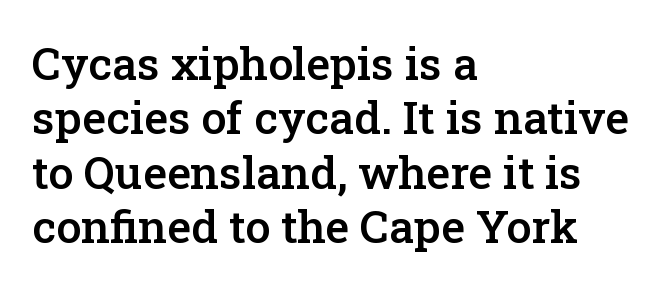
How are the letters spaced? Ordinarily, with no added tracking. Stroke thickness is moderately raised; the sample reads as semibold. The paragraph shown leans on its left margin. Letters rest on an invisible, unmarked baseline. This sample has the flowing, uneven cadence of proportional lettering. The axis of the letterforms is exactly vertical.
